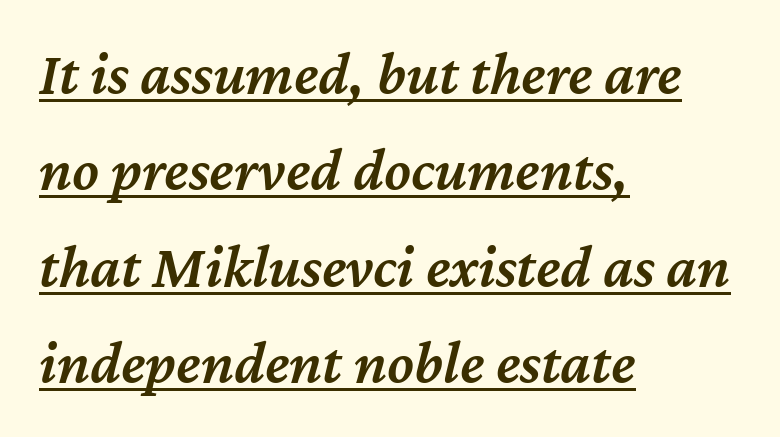
{"italic": "yes", "lean": "right", "slant_degrees": 12, "bold": "semi", "weight": "semibold", "width": "normal", "stroke_contrast": "medium", "x_height": "medium", "monospaced": "no", "underline": "yes", "align": "left", "line_spacing": "normal", "line_spacing_ratio": 1.58, "letter_spacing": "normal", "letter_spacing_em": 0.0, "glyph_px": 61}
